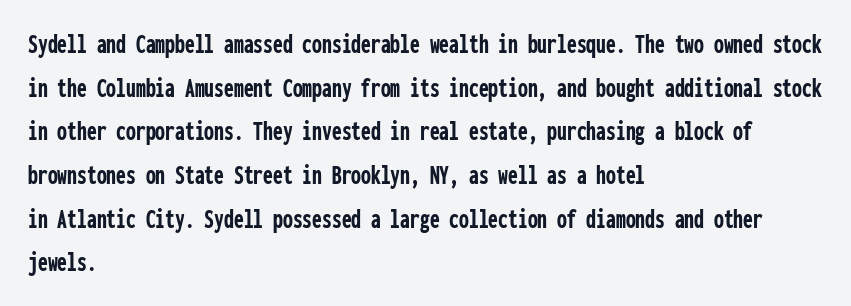
{"serif": "no", "italic": "no", "bold": "yes", "weight": "semibold", "width": "condensed", "stroke_contrast": "low", "x_height": "medium", "monospaced": "yes", "underline": "no", "align": "left", "line_spacing": "normal", "line_spacing_ratio": 1.56, "letter_spacing": "normal", "letter_spacing_em": 0.0, "glyph_px": 28}
